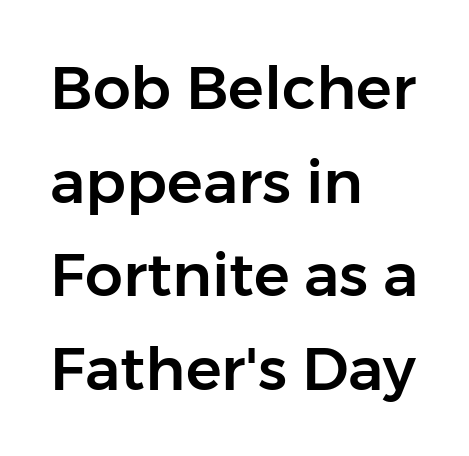
Q: Is the text italic (slanted)? A: No, it is upright.
Q: Is the typeface a serif or a sans-serif typeface? A: Sans-serif.
Q: Is the text underlined? A: No.
Q: How is the paragraph aligned? A: Left-aligned.
Q: Is the spacing between letters normal or unusually wide? A: Normal.
Q: Is the spacing between lines tight, normal or loose? A: Normal.
Q: Width (condensed, normal, or wide)? A: Normal.
Q: Stroke contrast? A: Low.
Q: x-height? A: Medium.
Q: Monospaced? A: No.
